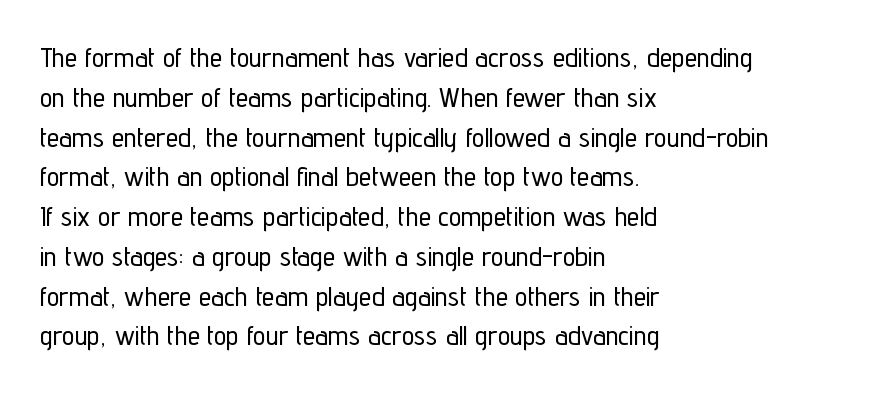
The image shows 28 px condensed sans-serif type, upright; set left-aligned, normal line spacing (1.42x), normal letter spacing, not underlined; low stroke contrast and a medium x-height.
